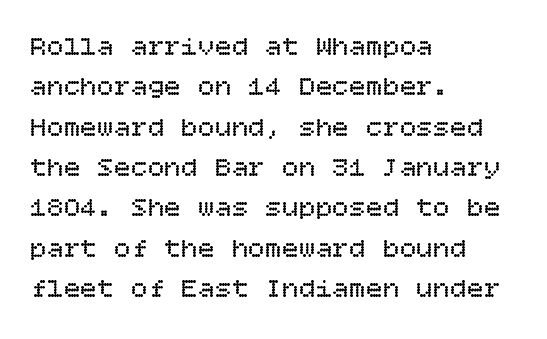
Counters stay open thanks to moderate or lighter strokes. The string is rendered with underlining switched off. Tracking value appears to be zero — textbook default spacing. If you drew a ruler down the left edge, every line would touch it. Posture: straight, roman, zero tilt. Regular leading.
